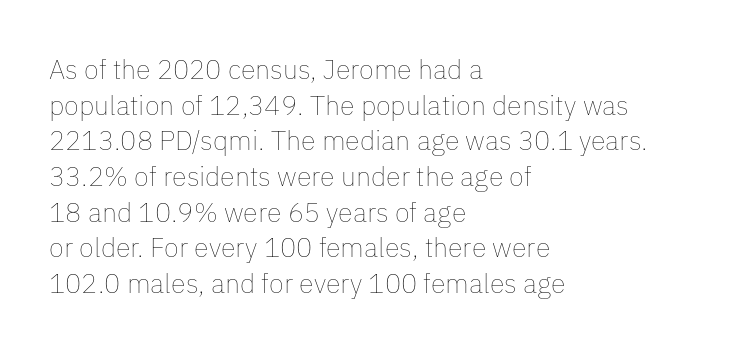
Notice how descenders clear the ascenders below comfortably — that's standard leading. Rule under the text: the space is simply empty. This rendering uses left alignment, leaving the right contour irregular. The type sits square on the baseline with zero lean. The font sits on the lighter half of the weight spectrum, regular included. The gaps between neighbouring characters are ordinary and unremarkable.
